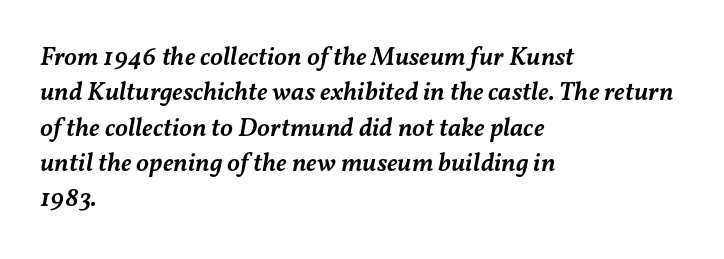
The image shows 26 px text type, italic (leaning right); set left-aligned, normal line spacing (1.36x), normal letter spacing, not underlined.
